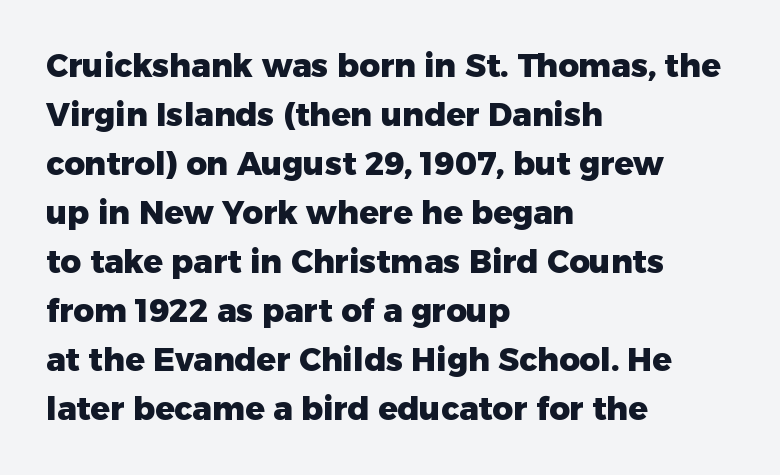
Q: Is the text bold? A: Yes.
Q: Is the text italic (slanted)? A: No, it is upright.
Q: Is the typeface a serif or a sans-serif typeface? A: Sans-serif.
Q: Is the text underlined? A: No.
Q: How is the paragraph aligned? A: Left-aligned.
Q: Is the spacing between letters normal or unusually wide? A: Normal.
Q: Is the spacing between lines tight, normal or loose? A: Normal.
Q: Width (condensed, normal, or wide)? A: Normal.
Q: Stroke contrast? A: Low.
Q: x-height? A: Medium.
Q: Monospaced? A: No.
